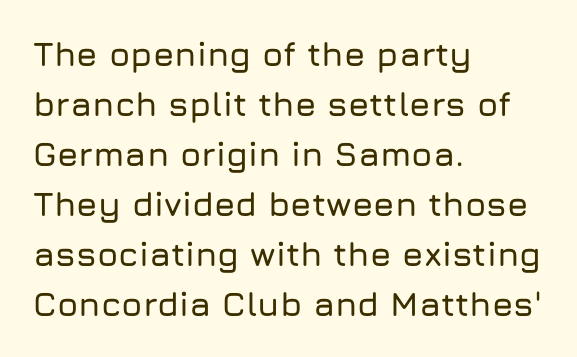
Q: Is the text italic (slanted)? A: No, it is upright.
Q: Is the typeface a serif or a sans-serif typeface? A: Sans-serif.
Q: Is the text underlined? A: No.
Q: How is the paragraph aligned? A: Left-aligned.
Q: Is the spacing between letters normal or unusually wide? A: Normal.
Q: Is the spacing between lines tight, normal or loose? A: Normal.
Q: Width (condensed, normal, or wide)? A: Normal.
Q: Stroke contrast? A: Low.
Q: x-height? A: Medium.
Q: Monospaced? A: No.
